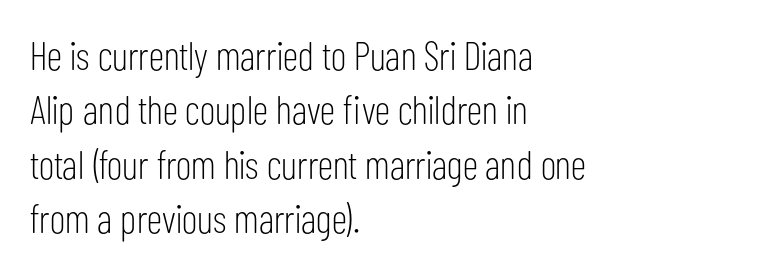
If you drew a line through each stem, it would be perfectly vertical. Note the varied advance widths — an 'i' is clearly narrower than an 'm'. Caption: face not bold, strokes unweighted. The specimen omits any rule beneath the text block's lines. The letters carry no serifs — their stems end cleanly without finishing strokes.
